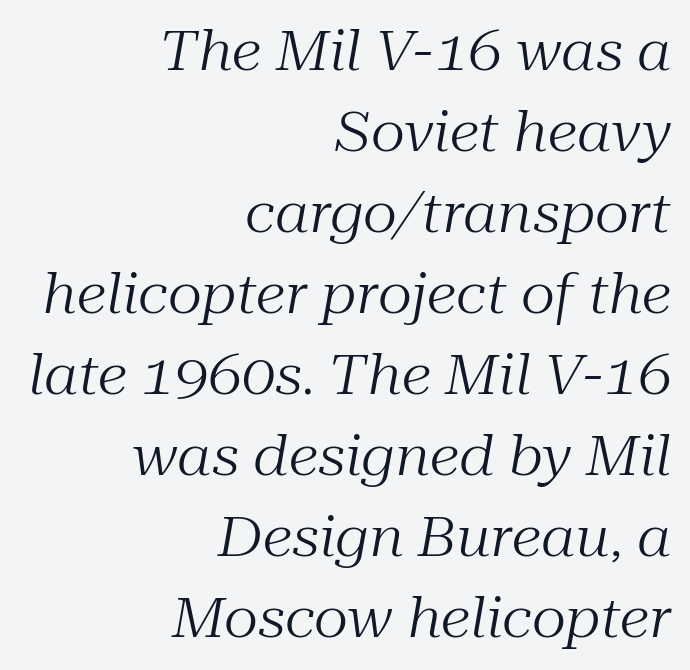
{"serif": "yes", "italic": "yes", "lean": "right", "slant_degrees": 10, "bold": "no", "weight": "regular", "width": "normal", "stroke_contrast": "medium", "x_height": "medium", "monospaced": "no", "underline": "no", "align": "right", "line_spacing": "normal", "line_spacing_ratio": 1.5, "letter_spacing": "normal", "letter_spacing_em": 0.0, "glyph_px": 54}
